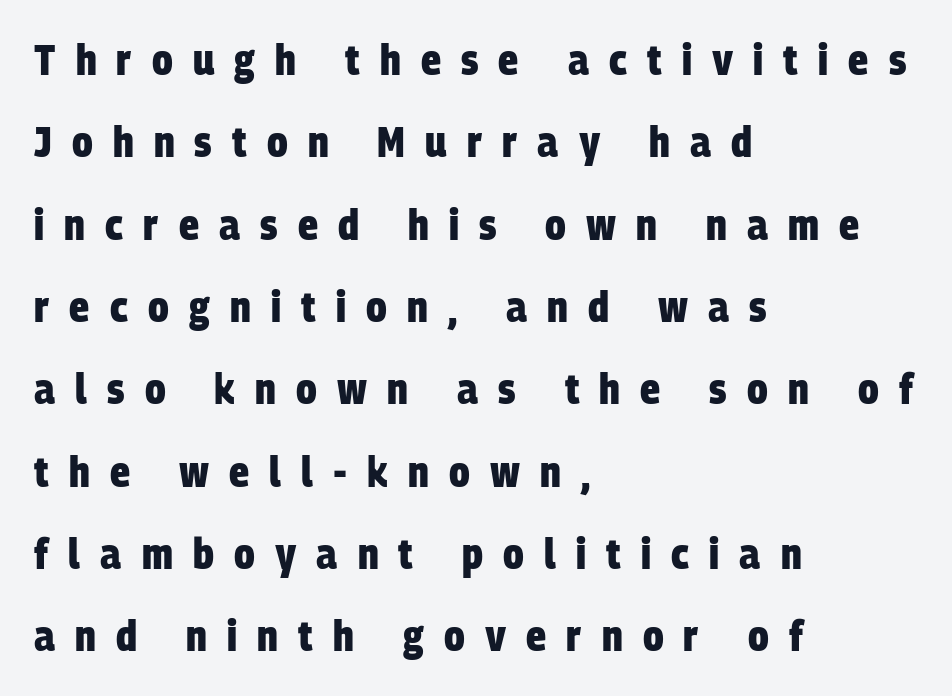
Is this a fixed-width face? No — the glyphs have proportional, varying widths. Is there much room between lines? Yes — plenty of vertical air separates them. Set as a true bold cut, around the 700 mark. Letters rest on an invisible, unmarked baseline. The lines in this sample share a left origin and differ only in where they stop. The letters are spread apart with noticeably loose tracking.
